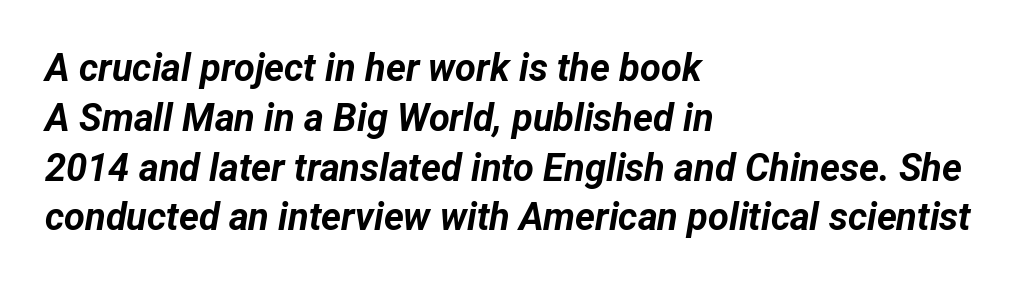
{"italic": "yes", "lean": "right", "slant_degrees": 12, "bold": "yes", "weight": "bold", "width": "normal", "stroke_contrast": "low", "x_height": "medium", "monospaced": "no", "underline": "no", "align": "left", "line_spacing": "normal", "line_spacing_ratio": 1.31, "letter_spacing": "normal", "letter_spacing_em": 0.0, "glyph_px": 38}
